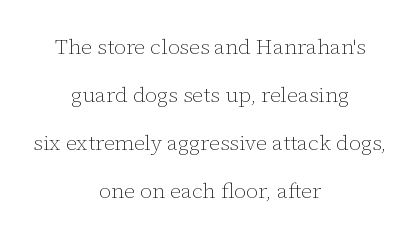
{"italic": "no", "bold": "no", "underline": "no", "align": "center", "line_spacing": "loose", "line_spacing_ratio": 2.28, "letter_spacing": "normal", "letter_spacing_em": 0.0, "glyph_px": 21}
